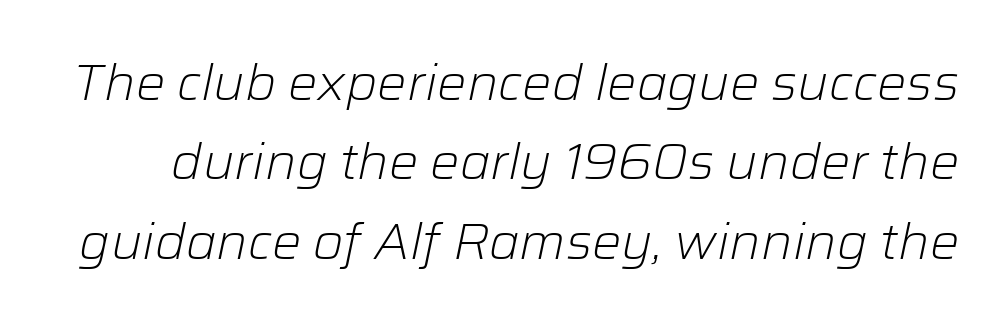
Q: Is the text bold? A: No.
Q: Is the text italic (slanted)? A: Yes, it leans right by about 12 degrees.
Q: Is the text underlined? A: No.
Q: Is the spacing between letters normal or unusually wide? A: Normal.
Q: Is the spacing between lines tight, normal or loose? A: Normal.
Q: Width (condensed, normal, or wide)? A: Normal.
Q: Stroke contrast? A: Low.
Q: x-height? A: Medium.
Q: Monospaced? A: No.
